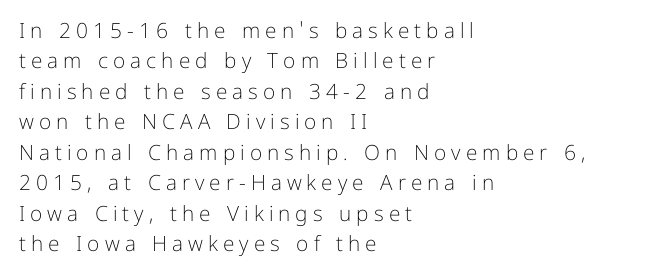
The image shows 21 px text type, upright; set left-aligned, normal line spacing (1.45x), unusually wide letter spacing (+0.24 em), not underlined.
